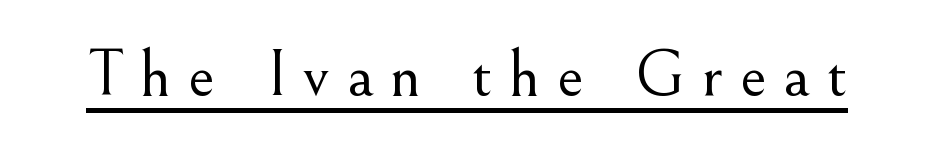
Q: Is the text bold? A: No.
Q: Is the text italic (slanted)? A: No, it is upright.
Q: Is the typeface a serif or a sans-serif typeface? A: Serif.
Q: Is the text underlined? A: Yes.
Q: Is the spacing between letters normal or unusually wide? A: Unusually wide.
Q: Width (condensed, normal, or wide)? A: Normal.
Q: Stroke contrast? A: Medium.
Q: x-height? A: Small.
Q: Monospaced? A: No.
